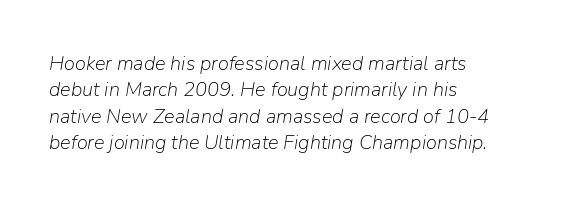
Q: Is the text bold? A: No.
Q: Is the text italic (slanted)? A: Yes, it leans right by about 9 degrees.
Q: Is the text underlined? A: No.
Q: How is the paragraph aligned? A: Left-aligned.
Q: Is the spacing between letters normal or unusually wide? A: Normal.
Q: Is the spacing between lines tight, normal or loose? A: Normal.
